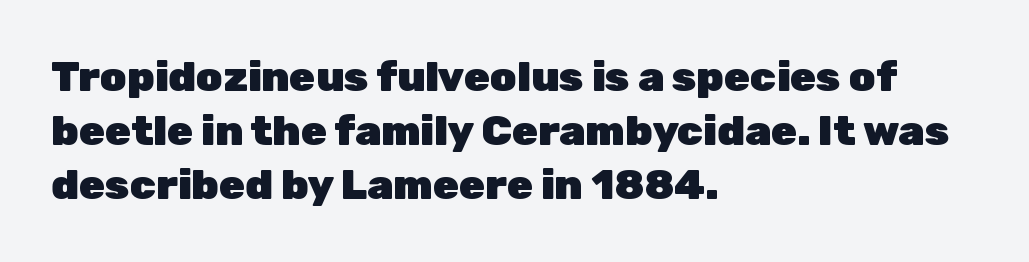
Q: Is the text bold? A: Yes.
Q: Is the text italic (slanted)? A: No, it is upright.
Q: Is the typeface a serif or a sans-serif typeface? A: Sans-serif.
Q: Is the text underlined? A: No.
Q: How is the paragraph aligned? A: Left-aligned.
Q: Is the spacing between letters normal or unusually wide? A: Normal.
Q: Is the spacing between lines tight, normal or loose? A: Normal.
Q: Width (condensed, normal, or wide)? A: Normal.
Q: Stroke contrast? A: Low.
Q: x-height? A: Medium.
Q: Monospaced? A: No.
